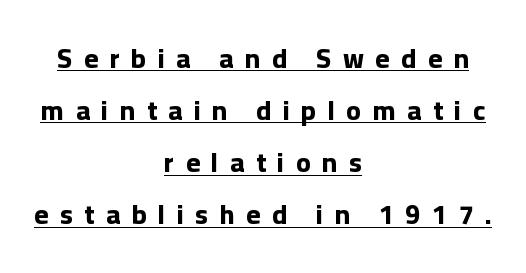
{"italic": "no", "bold": "yes", "underline": "yes", "align": "center", "line_spacing": "loose", "line_spacing_ratio": 1.93, "letter_spacing": "wide", "letter_spacing_em": 0.43, "glyph_px": 27}
